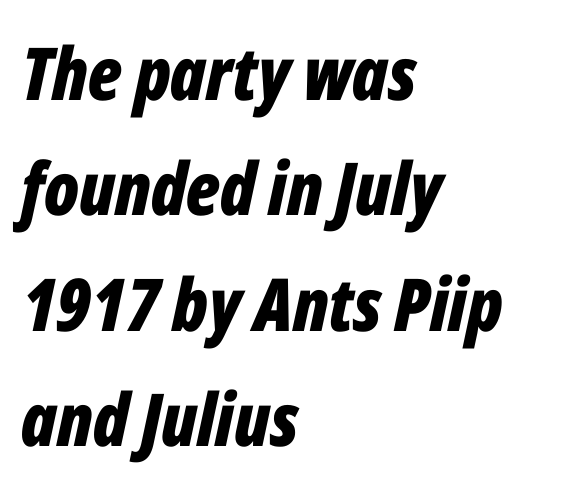
Q: Is the text bold? A: Yes.
Q: Is the text italic (slanted)? A: Yes, it leans right by about 12 degrees.
Q: Is the text underlined? A: No.
Q: How is the paragraph aligned? A: Left-aligned.
Q: Is the spacing between letters normal or unusually wide? A: Normal.
Q: Is the spacing between lines tight, normal or loose? A: Normal.
Q: Width (condensed, normal, or wide)? A: Condensed.
Q: Stroke contrast? A: Low.
Q: x-height? A: Medium.
Q: Monospaced? A: No.
